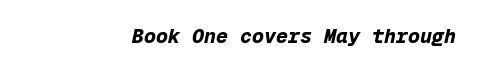
The image shows 20 px bold type, italic (leaning right); set right-aligned, normal letter spacing, not underlined.
